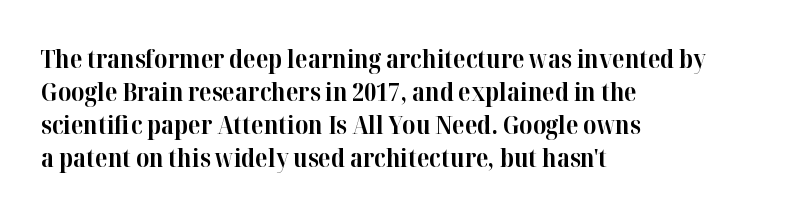
The image shows 25 px bold type, upright; set left-aligned, normal line spacing (1.32x), normal letter spacing, not underlined.
